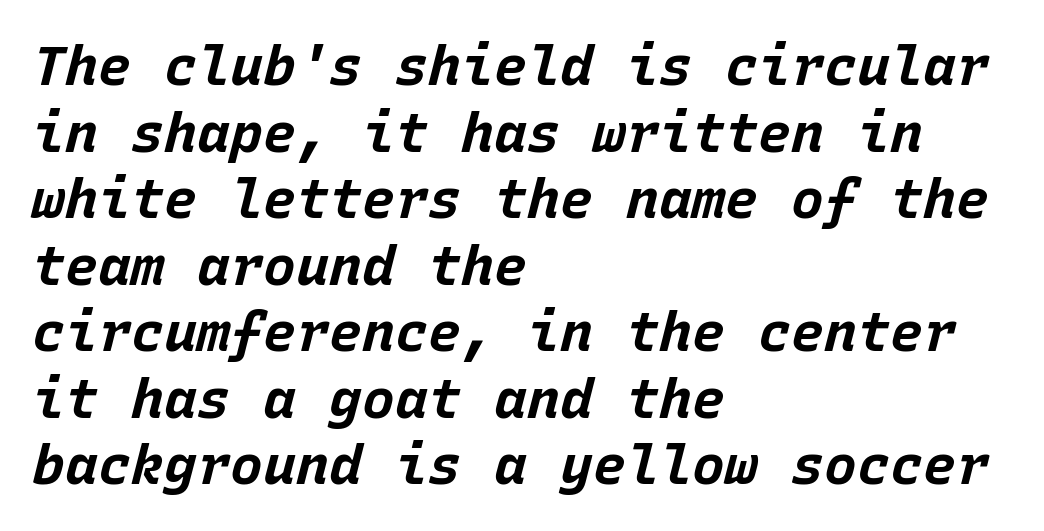
{"italic": "yes", "lean": "right", "slant_degrees": 15, "bold": "yes", "weight": "bold", "width": "normal", "stroke_contrast": "low", "x_height": "large", "monospaced": "yes", "underline": "no", "align": "left", "line_spacing_ratio": 1.21, "letter_spacing": "normal", "letter_spacing_em": 0.0, "glyph_px": 55}
